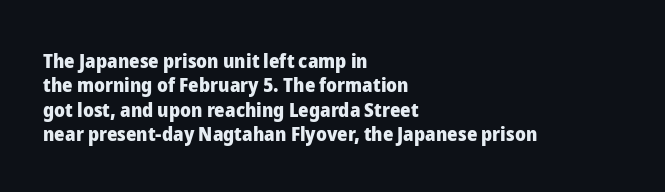
{"italic": "no", "bold": "yes", "underline": "no", "align": "left", "line_spacing_ratio": 1.22, "letter_spacing": "normal", "letter_spacing_em": 0.0, "glyph_px": 20}
